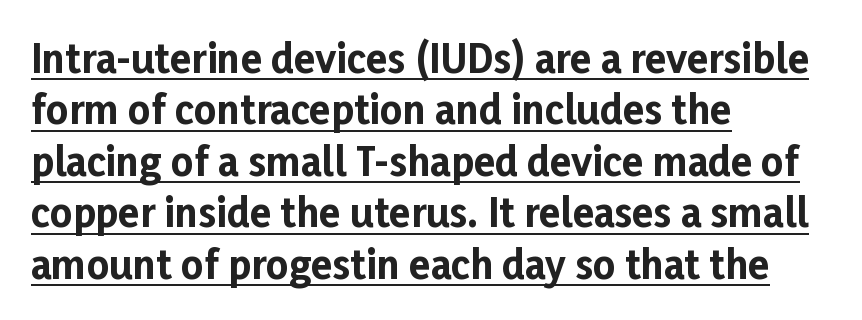
The image shows 39 px bold sans-serif type, upright; set left-aligned, normal line spacing (1.32x), normal letter spacing, underlined; low stroke contrast and a medium x-height.
